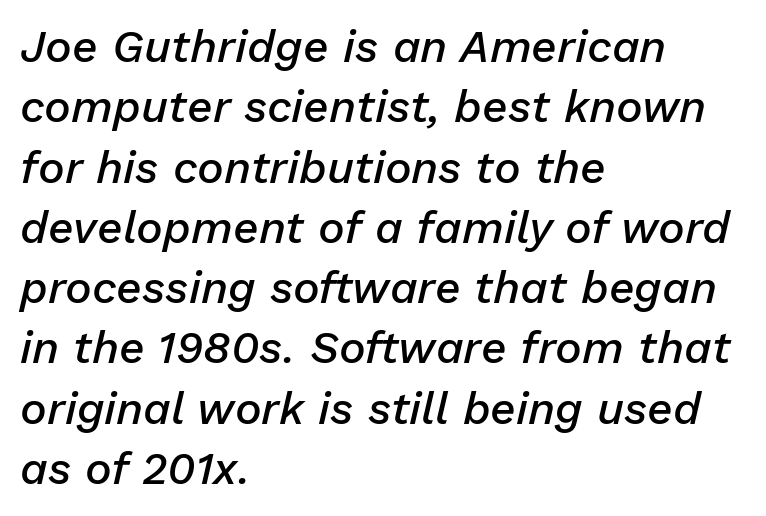
The passage shown is typed in a proportional face where columns would drift. Lines of text with bare space underneath. The designer left line spacing at the default. When letters slant like this, we call the style italic.
